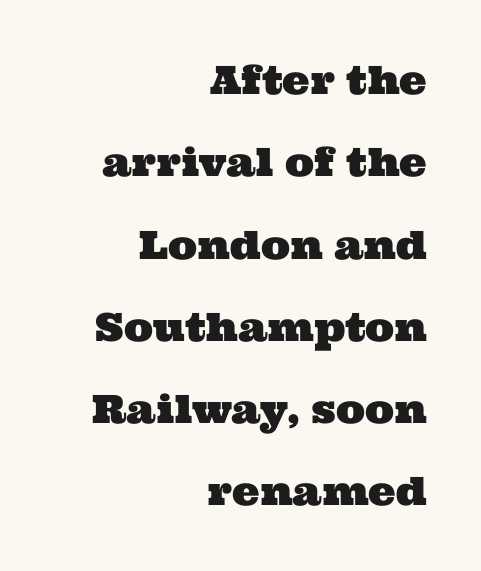
Q: Is the typeface a serif or a sans-serif typeface? A: Serif.
Q: Is the text underlined? A: No.
Q: How is the paragraph aligned? A: Right-aligned.
Q: Is the spacing between letters normal or unusually wide? A: Normal.
Q: Is the spacing between lines tight, normal or loose? A: Loose.
Q: Width (condensed, normal, or wide)? A: Wide.
Q: Stroke contrast? A: Medium.
Q: x-height? A: Medium.
Q: Monospaced? A: No.
